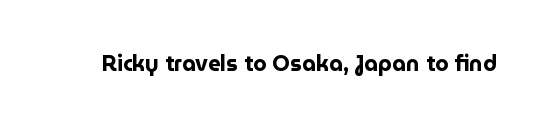
{"italic": "no", "bold": "yes", "underline": "no", "letter_spacing": "normal", "letter_spacing_em": 0.0, "glyph_px": 22}
